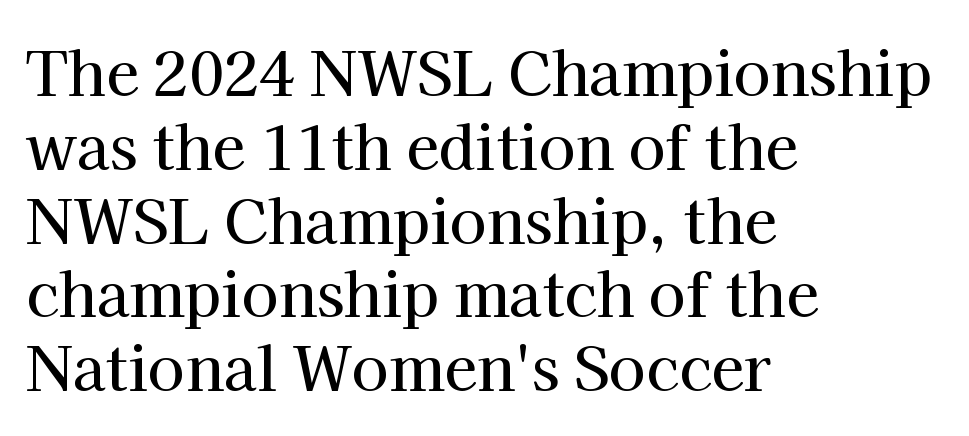
One-word summary of the alignment: left. Tracking here is standard; glyphs follow each other at the usual distance. The glyphs are unaccompanied by any horizontal stroke below them. Think of a printed novel: that variable character pitch is what you see here. The font's upright variant was chosen for this text. Are there feet on the stems? There are — it's a serif.
